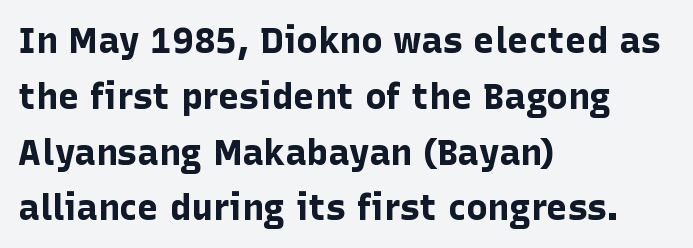
{"serif": "no", "italic": "no", "bold": "yes", "weight": "bold", "width": "normal", "stroke_contrast": "low", "x_height": "medium", "monospaced": "no", "underline": "no", "align": "left", "line_spacing": "normal", "line_spacing_ratio": 1.55, "letter_spacing": "normal", "letter_spacing_em": 0.0, "glyph_px": 36}
